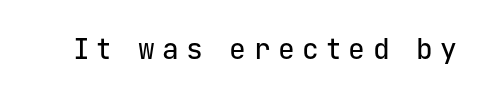
The image shows 28 px sans-serif type, upright, monospaced; set unusually wide letter spacing (+0.27 em), not underlined; low stroke contrast and a medium x-height.
